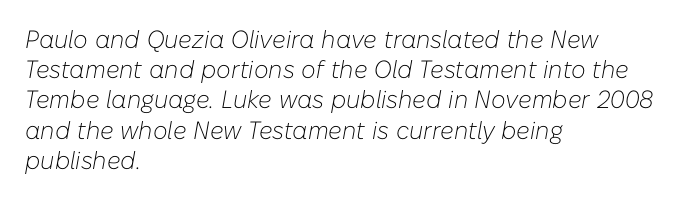
The image shows 25 px text type, italic (leaning right); set left-aligned, line spacing 1.21x, normal letter spacing, not underlined.
